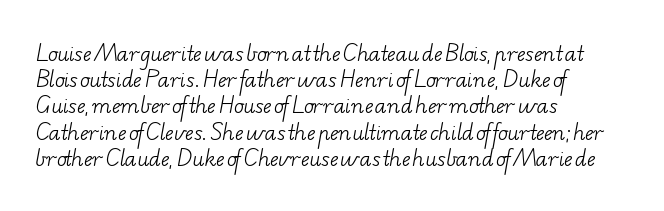
{"bold": "no", "underline": "no", "align": "left", "line_spacing": "normal", "line_spacing_ratio": 1.31, "letter_spacing": "normal", "letter_spacing_em": 0.0, "glyph_px": 20}
